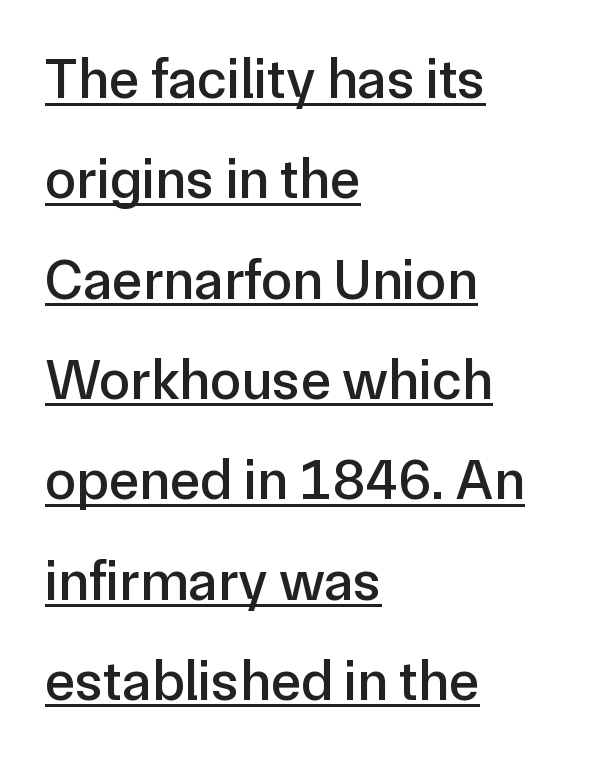
Q: Is the text italic (slanted)? A: No, it is upright.
Q: Is the typeface a serif or a sans-serif typeface? A: Sans-serif.
Q: Is the text underlined? A: Yes.
Q: How is the paragraph aligned? A: Left-aligned.
Q: Is the spacing between letters normal or unusually wide? A: Normal.
Q: Width (condensed, normal, or wide)? A: Normal.
Q: Stroke contrast? A: Low.
Q: x-height? A: Medium.
Q: Monospaced? A: No.
